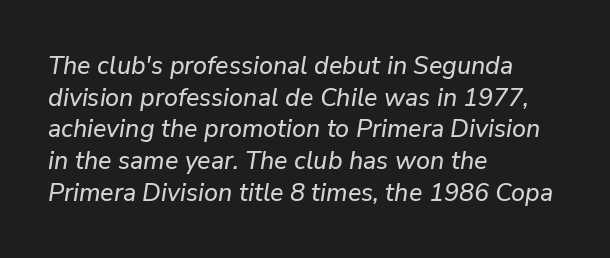
Q: Is the text italic (slanted)? A: Yes, it leans right by about 9 degrees.
Q: Is the text underlined? A: No.
Q: How is the paragraph aligned? A: Left-aligned.
Q: Is the spacing between letters normal or unusually wide? A: Normal.
Q: Is the spacing between lines tight, normal or loose? A: Normal.
